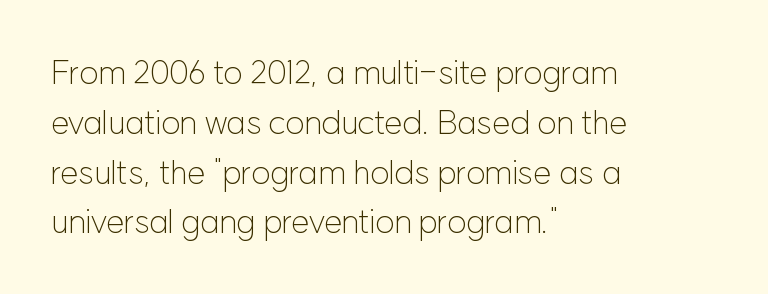
The image shows 33 px light sans-serif type, upright; set left-aligned, normal line spacing (1.51x), normal letter spacing, not underlined; low stroke contrast and a medium x-height.
